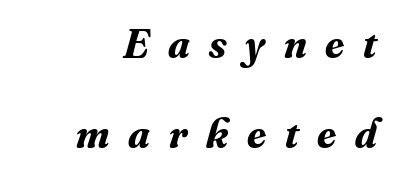
The lines are quadded right. Here the designer chose a conventional face with non-uniform glyph widths. Short note: letters widely spaced. A bare baseline throughout the passage. These words are printed bold, with thick strokes throughout.
